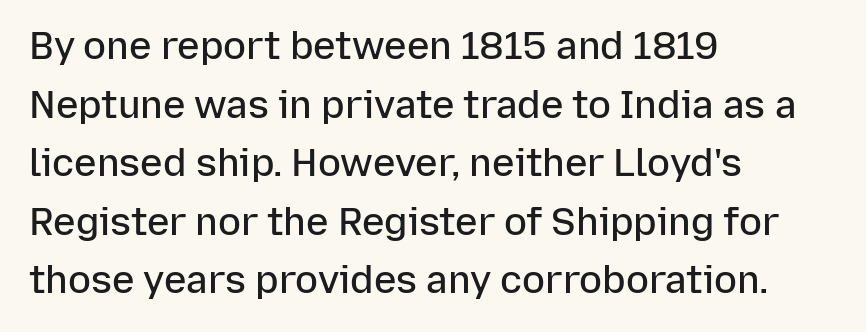
The image shows 38 px semibold sans-serif type, upright; set left-aligned, normal line spacing (1.54x), normal letter spacing, not underlined; low stroke contrast and a medium x-height.
